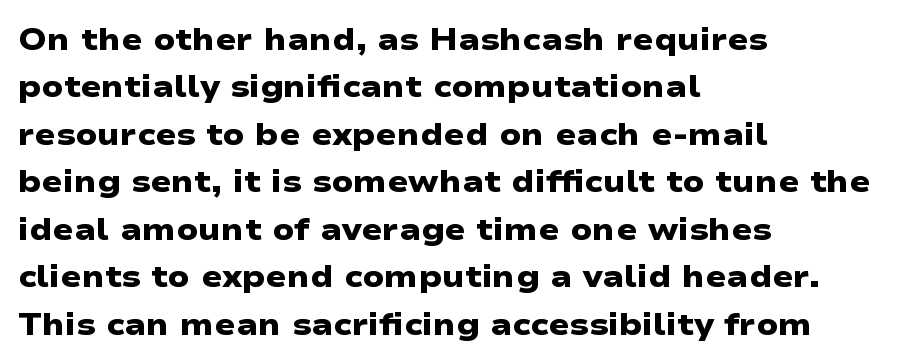
Q: Is the text bold? A: Yes.
Q: Is the typeface a serif or a sans-serif typeface? A: Sans-serif.
Q: Is the text underlined? A: No.
Q: How is the paragraph aligned? A: Left-aligned.
Q: Is the spacing between letters normal or unusually wide? A: Normal.
Q: Is the spacing between lines tight, normal or loose? A: Normal.
Q: Width (condensed, normal, or wide)? A: Wide.
Q: Stroke contrast? A: Low.
Q: x-height? A: Medium.
Q: Monospaced? A: No.
